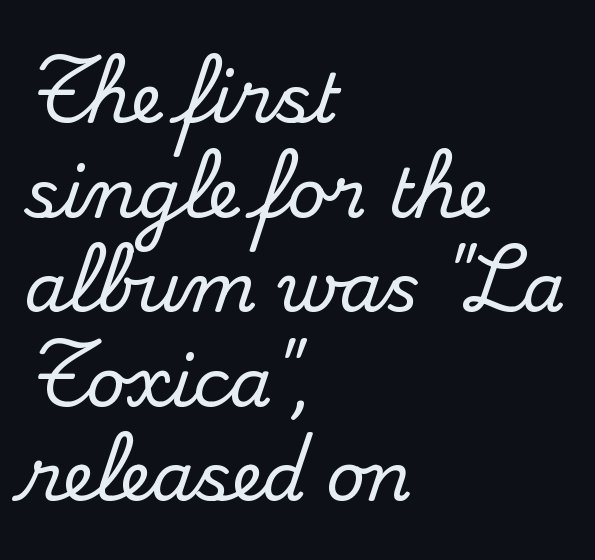
The image shows 68 px text type; set left-aligned, normal line spacing (1.39x), normal letter spacing, not underlined; medium stroke contrast and a small x-height.
